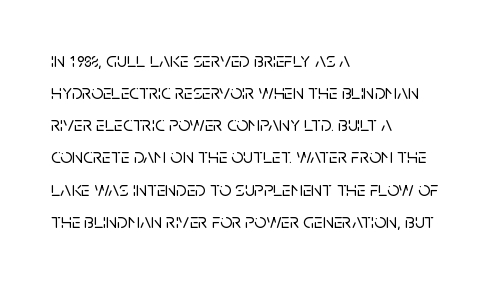
Layout note: lines flush left. The string is rendered with underlining switched off. The line texture is even and compact thanks to regular tracking. A roman cut, with each character standing at attention. The space between consecutive lines is moderate.
